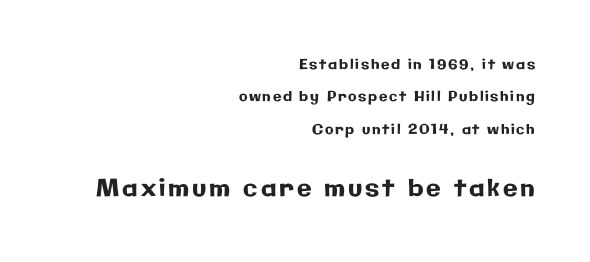
Size contrast runs from small at the top to large at the bottom. Only glyphs here, with clear space below each row. Every character sits straight up, as roman type does. Vertical spacing — loose.
